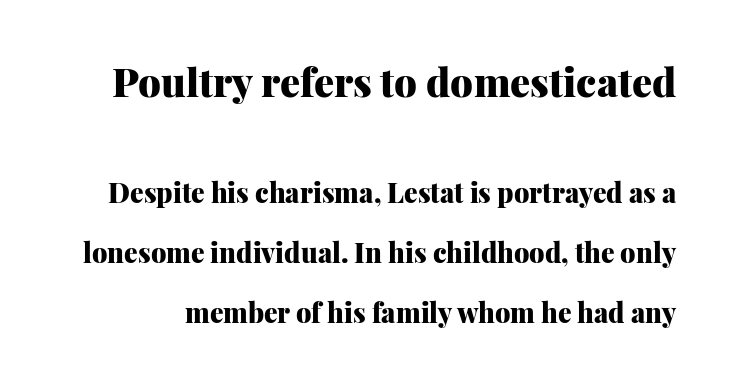
You get the large type first, then a drop to smaller type. Is there much room between lines? Yes — plenty of vertical air separates them. Here the designer chose a conventional face with non-uniform glyph widths. Caption: standard tracking, unaltered. Plain, unruled lines of type.
